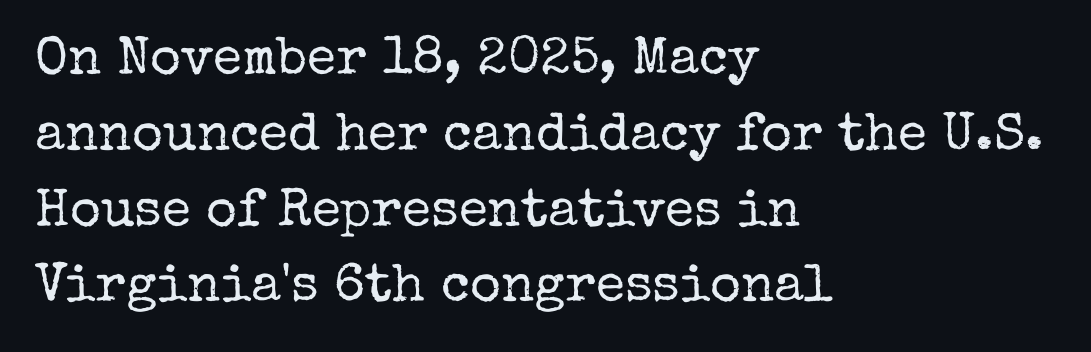
{"serif": "yes", "italic": "no", "bold": "no", "weight": "regular", "width": "normal", "stroke_contrast": "low", "x_height": "medium", "monospaced": "no", "underline": "no", "align": "left", "line_spacing": "normal", "line_spacing_ratio": 1.43, "letter_spacing": "normal", "letter_spacing_em": 0.0, "glyph_px": 53}
